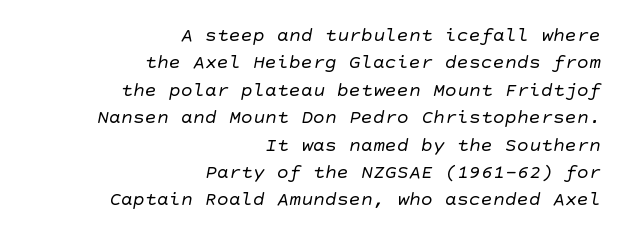
Q: Is the text bold? A: No.
Q: Is the text underlined? A: No.
Q: How is the paragraph aligned? A: Right-aligned.
Q: Is the spacing between letters normal or unusually wide? A: Normal.
Q: Is the spacing between lines tight, normal or loose? A: Normal.
